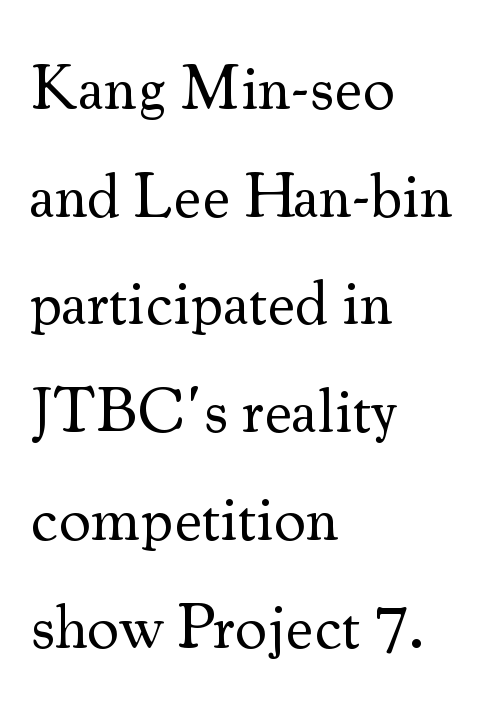
Q: Is the text bold? A: No.
Q: Is the text italic (slanted)? A: No, it is upright.
Q: Is the typeface a serif or a sans-serif typeface? A: Serif.
Q: Is the text underlined? A: No.
Q: How is the paragraph aligned? A: Left-aligned.
Q: Is the spacing between letters normal or unusually wide? A: Normal.
Q: Width (condensed, normal, or wide)? A: Normal.
Q: Stroke contrast? A: Medium.
Q: x-height? A: Small.
Q: Monospaced? A: No.
